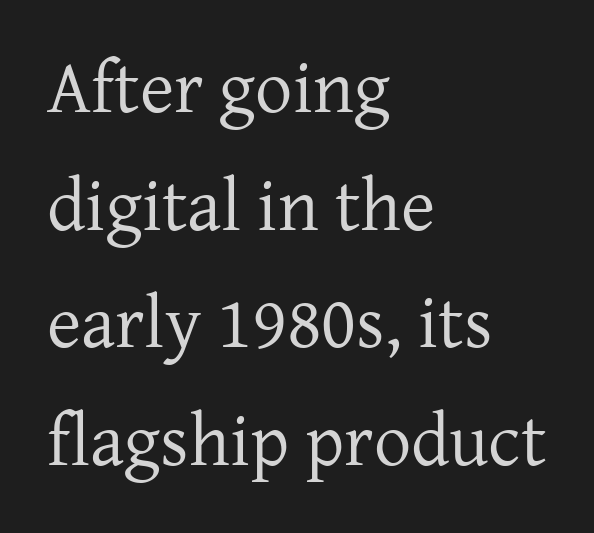
Q: Is the text bold? A: No.
Q: Is the text italic (slanted)? A: No, it is upright.
Q: Is the typeface a serif or a sans-serif typeface? A: Serif.
Q: Is the text underlined? A: No.
Q: How is the paragraph aligned? A: Left-aligned.
Q: Is the spacing between letters normal or unusually wide? A: Normal.
Q: Is the spacing between lines tight, normal or loose? A: Normal.
Q: Width (condensed, normal, or wide)? A: Normal.
Q: Stroke contrast? A: Low.
Q: x-height? A: Medium.
Q: Monospaced? A: No.
